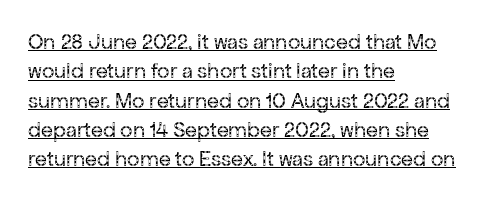
{"italic": "no", "bold": "no", "underline": "yes", "align": "left", "line_spacing": "normal", "line_spacing_ratio": 1.33, "letter_spacing": "normal", "letter_spacing_em": 0.0, "glyph_px": 22}
